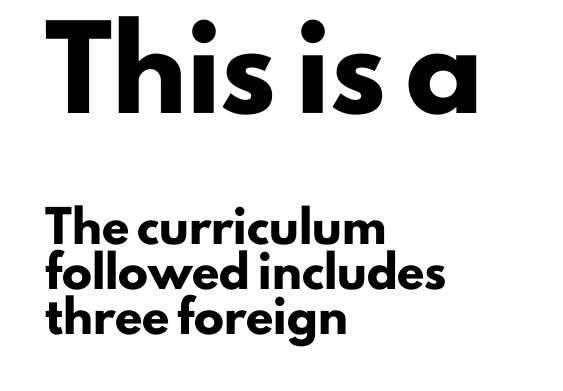
Any mark beneath the type? The region is blank. Style check: upright. The line-height multiplier appears to be the usual default. You could not count columns in this text — the font is proportionally spaced. Typographic density is high because the face is bold.
